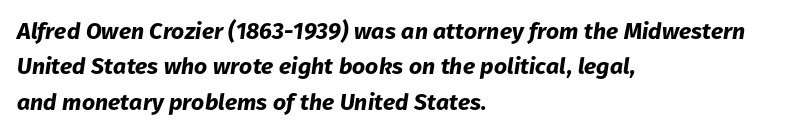
Q: Is the text bold? A: Yes.
Q: Is the text italic (slanted)? A: Yes, it leans right by about 8 degrees.
Q: Is the text underlined? A: No.
Q: How is the paragraph aligned? A: Left-aligned.
Q: Is the spacing between letters normal or unusually wide? A: Normal.
Q: Is the spacing between lines tight, normal or loose? A: Normal.
